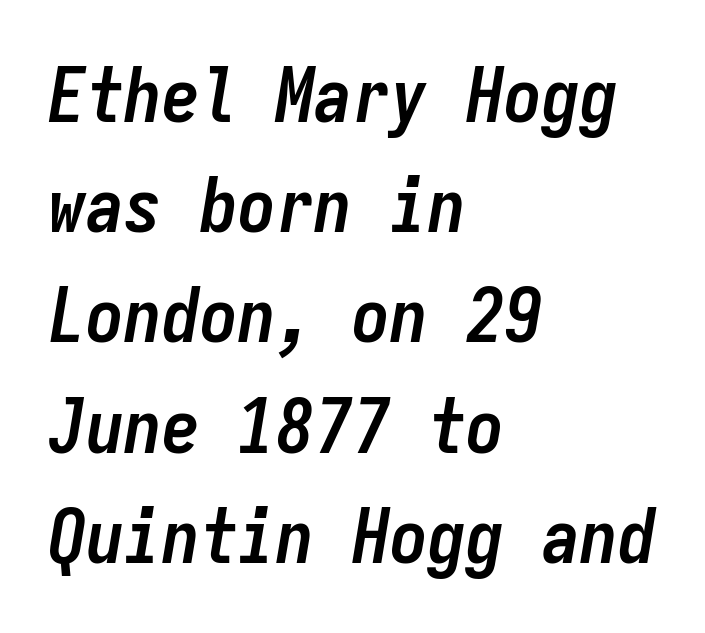
The image shows 76 px semibold, condensed type, italic (leaning right), monospaced; set left-aligned, normal line spacing (1.45x), normal letter spacing, not underlined; low stroke contrast and a medium x-height.
